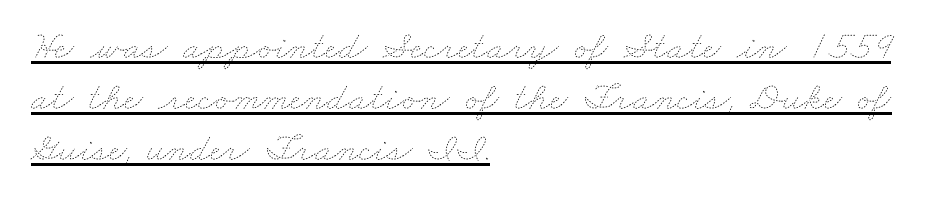
The passage shown stacks its lines at a standard gap. Stems here are at most as thick as an everyday book face. The ragged edge is on the right, which tells us the setting is flush left. These lines are rendered in a variable-pitch font. Descenders here cross a horizontal rule under the line.
